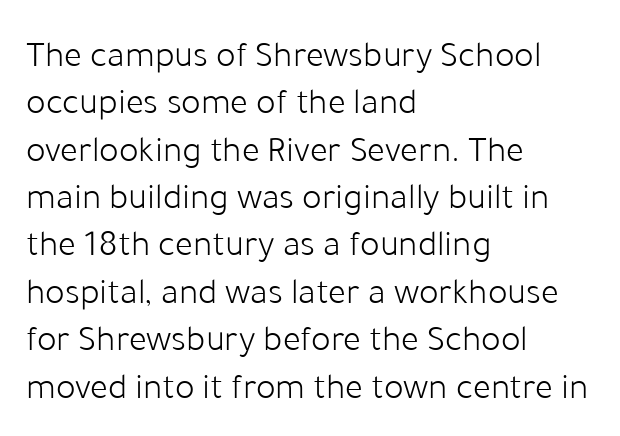
Horizontal alignment here is leftward, the default for most running prose. Is the type heavy? It reads as light-to-regular instead. Does the leading feel generous? No, just average. Do the characters align in a grid? No, the font is proportional. This sample uses plain, unmodified letter spacing.
